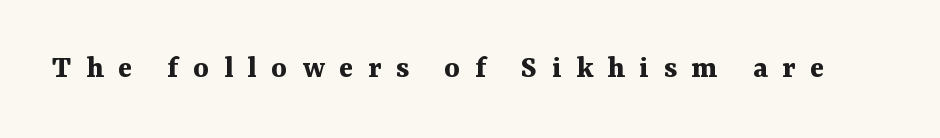
The image shows 33 px bold serif type, upright; set unusually wide letter spacing (+0.44 em), not underlined; medium stroke contrast and a medium x-height.
